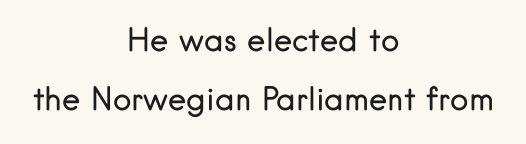
Q: Is the text bold? A: No.
Q: Is the text italic (slanted)? A: No, it is upright.
Q: Is the typeface a serif or a sans-serif typeface? A: Sans-serif.
Q: Is the text underlined? A: No.
Q: How is the paragraph aligned? A: Centered.
Q: Is the spacing between letters normal or unusually wide? A: Normal.
Q: Width (condensed, normal, or wide)? A: Normal.
Q: Stroke contrast? A: Low.
Q: x-height? A: Small.
Q: Monospaced? A: No.
